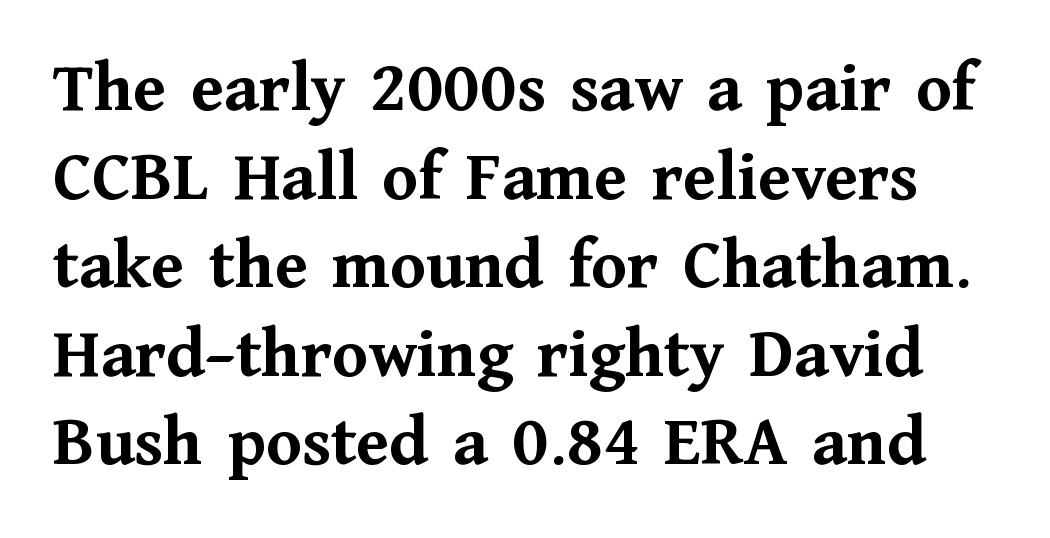
A serif font was chosen for this passage. The specimen omits any rule beneath the text block's lines. No italicization has been applied; the sample stays upright. Observe the ordinary spacing: letters are neighbours, not strangers.
